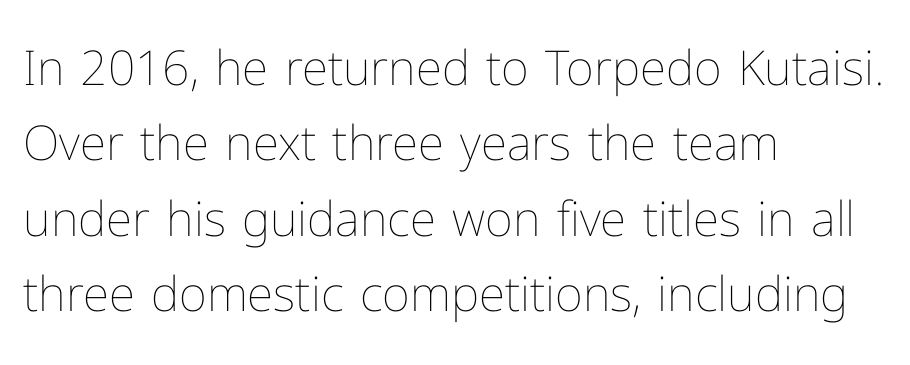
Check under the words: just untouched page. Teacher's note: observe the even left margin — that is flush-left alignment. What's the leading like? Ordinary, nothing unusual. These lines are rendered in a variable-pitch font. This sample uses plain, unmodified letter spacing.
